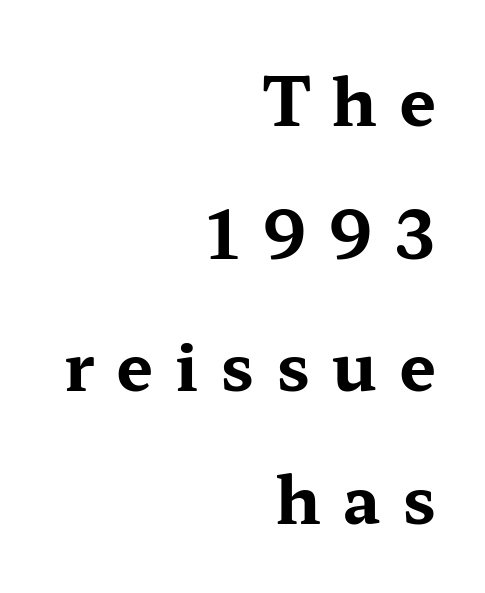
{"serif": "yes", "italic": "no", "bold": "yes", "weight": "bold", "width": "wide", "stroke_contrast": "medium", "x_height": "medium", "monospaced": "no", "underline": "no", "align": "right", "line_spacing": "loose", "line_spacing_ratio": 2.01, "letter_spacing": "wide", "letter_spacing_em": 0.33, "glyph_px": 66}
